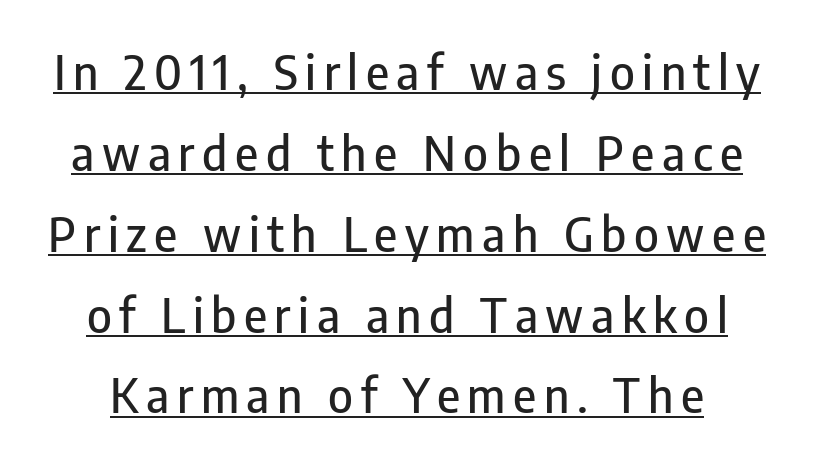
{"serif": "no", "italic": "no", "width": "condensed", "stroke_contrast": "low", "x_height": "medium", "monospaced": "no", "underline": "yes", "line_spacing_ratio": 1.72, "glyph_px": 47}
